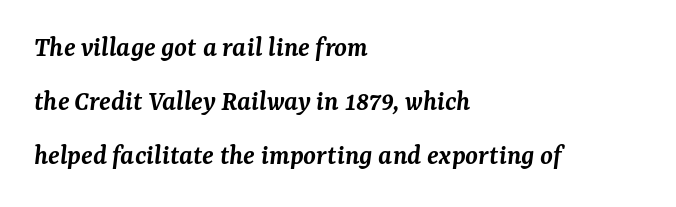
Q: Is the text bold? A: Semi-bold.
Q: Is the text italic (slanted)? A: Yes, it leans right by about 7 degrees.
Q: Is the typeface a serif or a sans-serif typeface? A: Serif.
Q: Is the text underlined? A: No.
Q: How is the paragraph aligned? A: Left-aligned.
Q: Is the spacing between letters normal or unusually wide? A: Normal.
Q: Width (condensed, normal, or wide)? A: Normal.
Q: Stroke contrast? A: Medium.
Q: x-height? A: Medium.
Q: Monospaced? A: No.
